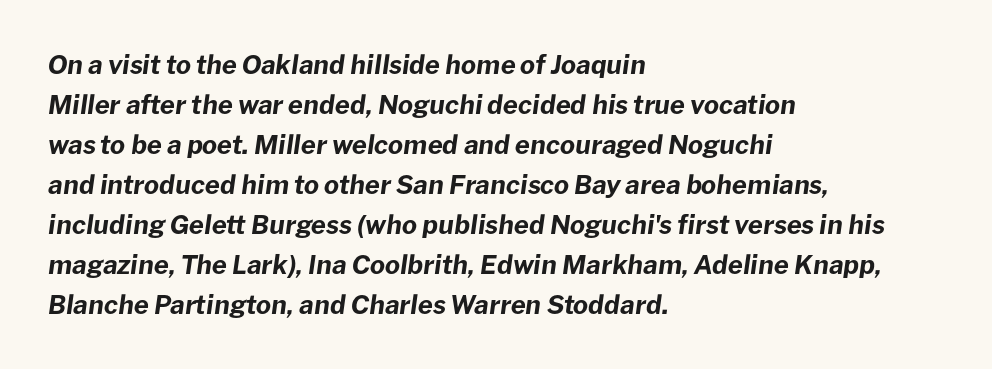
Stroke thickness is high; the sample reads as a true bold. Leftover space on each line is placed entirely after the last word. Does the leading feel generous? No, just average. Characters are canted at an angle relative to the baseline's perpendicular. Inter-character spacing is left at the font's built-in metrics.
